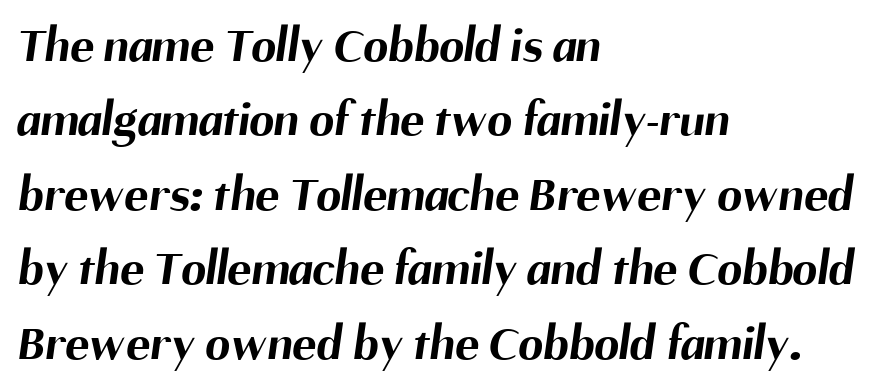
In terms of letterspacing, this is plain default setting. Rows of type keep a routine distance in the vertical direction. A classic flush-left, rag-right setting is used for this passage. Character widths vary here, with narrow letters taking less room than wide ones. A sans-serif font was chosen for this passage. The area under the type is left untouched.
